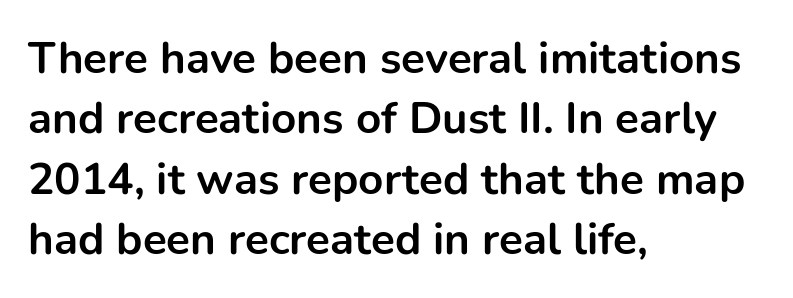
{"serif": "no", "italic": "no", "bold": "yes", "weight": "bold", "width": "normal", "stroke_contrast": "low", "x_height": "medium", "monospaced": "no", "underline": "no", "align": "left", "line_spacing": "normal", "line_spacing_ratio": 1.37, "letter_spacing": "normal", "letter_spacing_em": 0.0, "glyph_px": 44}
